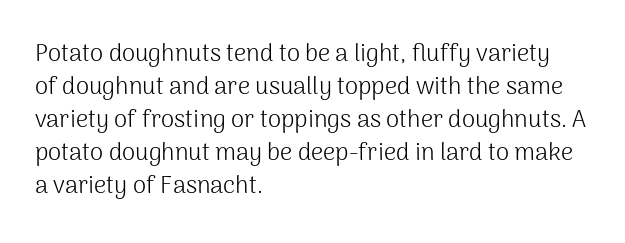
The image shows 24 px text type, upright; set left-aligned, normal line spacing (1.38x), normal letter spacing, not underlined.
